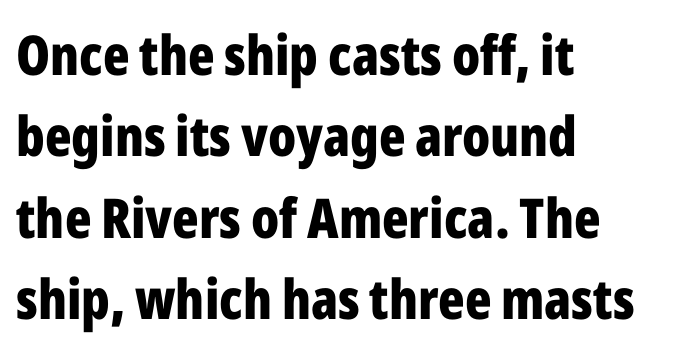
The image shows 55 px bold, condensed sans-serif type, upright; set left-aligned, normal line spacing (1.48x), normal letter spacing, not underlined; low stroke contrast and a medium x-height.
